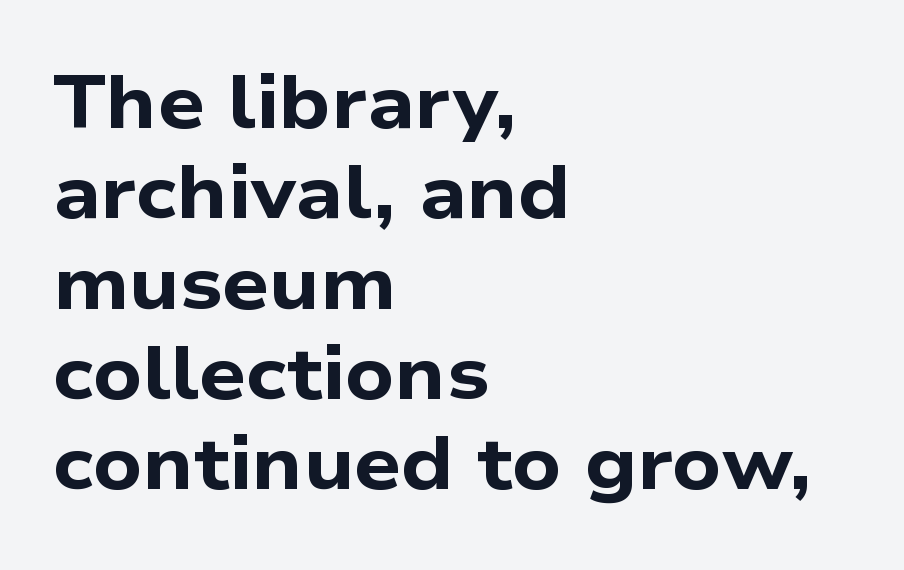
{"serif": "no", "bold": "yes", "weight": "bold", "width": "wide", "stroke_contrast": "low", "x_height": "medium", "monospaced": "no", "underline": "no", "align": "left", "line_spacing_ratio": 1.22, "letter_spacing": "normal", "letter_spacing_em": 0.0, "glyph_px": 74}
